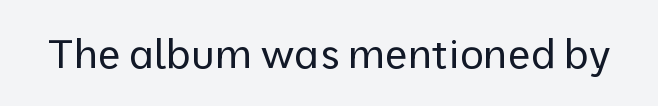
The image shows 41 px regular-weight sans-serif type, upright; set normal letter spacing, not underlined; low stroke contrast and a medium x-height.
